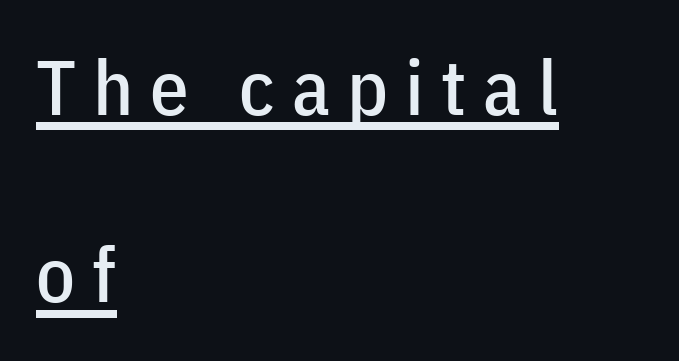
Do the letters lean? They stand straight. Each line of the rendering has a horizontal stroke beneath the glyphs. All the whitespace from short lines collects on the right. Caption: expanded tracking, letters set apart. The text was rendered using a sans face with plain stroke endings.
